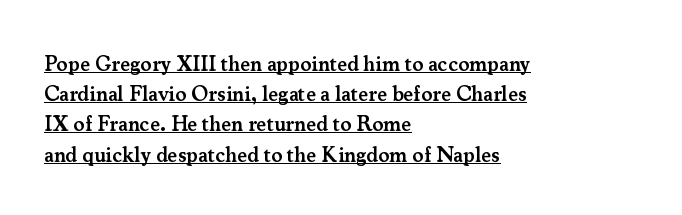
Q: Is the text bold? A: Semi-bold.
Q: Is the text italic (slanted)? A: No, it is upright.
Q: Is the text underlined? A: Yes.
Q: How is the paragraph aligned? A: Left-aligned.
Q: Is the spacing between letters normal or unusually wide? A: Normal.
Q: Is the spacing between lines tight, normal or loose? A: Normal.
